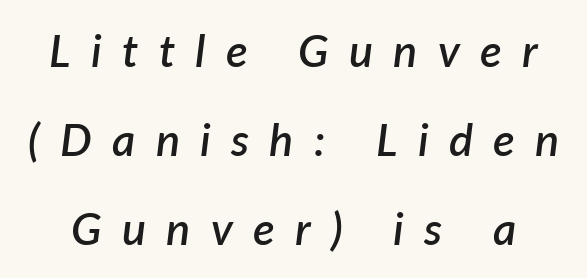
{"italic": "yes", "lean": "right", "slant_degrees": 7, "bold": "semi", "weight": "semibold", "width": "normal", "stroke_contrast": "low", "x_height": "medium", "monospaced": "no", "underline": "no", "line_spacing": "loose", "line_spacing_ratio": 1.98, "letter_spacing": "wide", "letter_spacing_em": 0.45, "glyph_px": 45}
